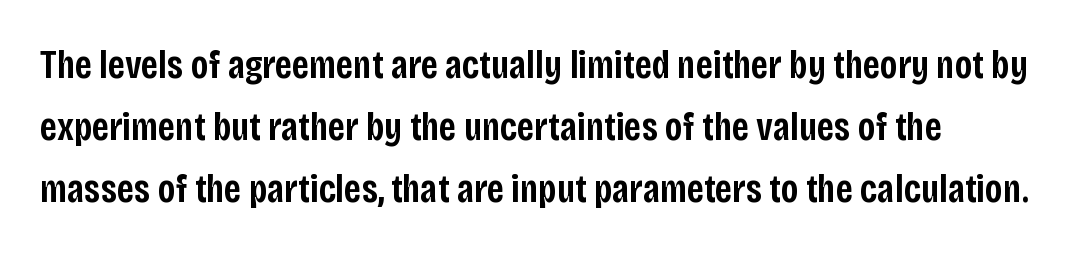
The passage shown is typeset with a sans-serif family. Quick note: underline off. As a designer I'd log this as weight 600, semibold. No extra tracking has been applied to these lines.
